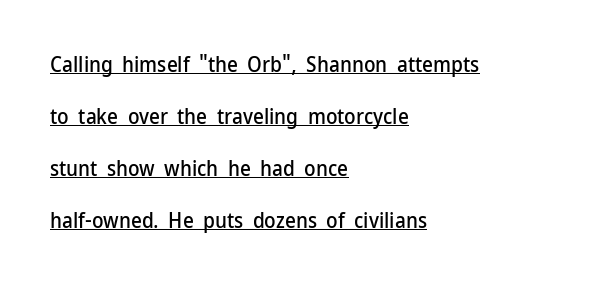
The image shows 21 px text type, upright; set left-aligned, loose line spacing (2.47x), normal letter spacing, underlined.
